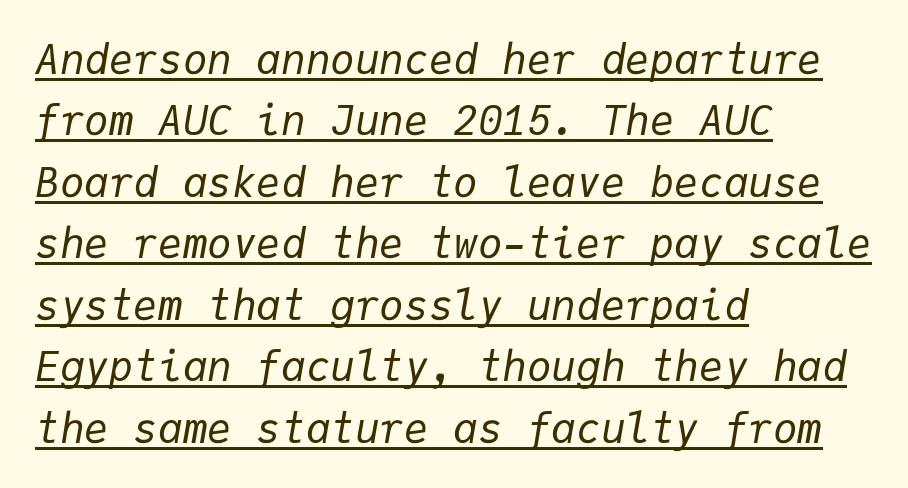
{"italic": "yes", "lean": "right", "slant_degrees": 9, "bold": "no", "weight": "regular", "width": "normal", "stroke_contrast": "low", "x_height": "medium", "monospaced": "yes", "underline": "yes", "align": "left", "line_spacing": "normal", "line_spacing_ratio": 1.5, "letter_spacing": "normal", "letter_spacing_em": 0.0, "glyph_px": 41}
